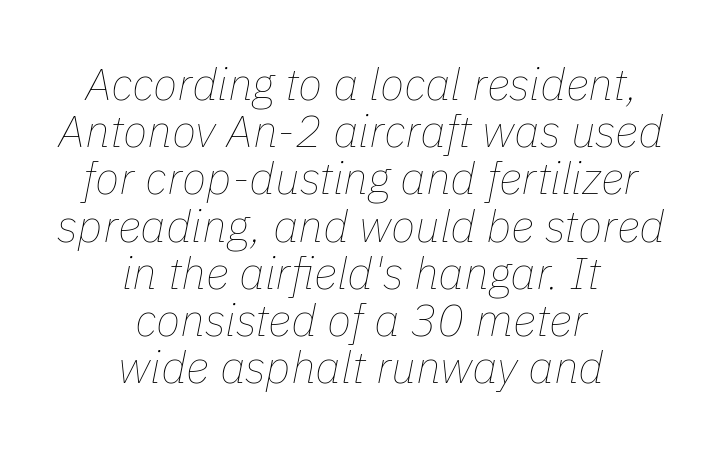
Do the characters align in a grid? No, the font is proportional. Heft: none added — not bold. A clean baseline with only descenders dipping below it. Default kerning and tracking; the words read as compact shapes. Closely set lines give the paragraph a compact silhouette. An italicized treatment has been applied to the whole sample.
